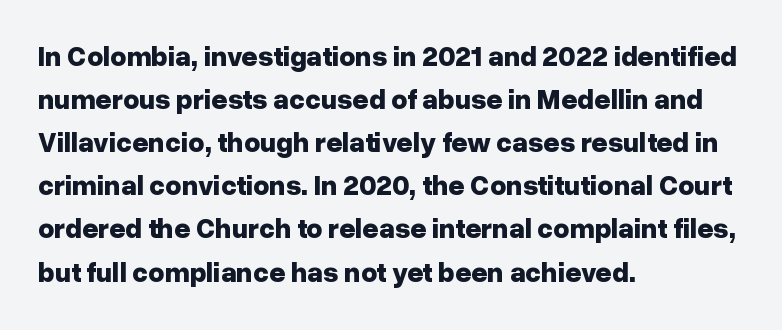
{"serif": "no", "italic": "no", "bold": "yes", "weight": "bold", "width": "normal", "stroke_contrast": "low", "x_height": "medium", "monospaced": "no", "underline": "no", "align": "left", "line_spacing": "normal", "line_spacing_ratio": 1.54, "letter_spacing": "normal", "letter_spacing_em": 0.0, "glyph_px": 28}
